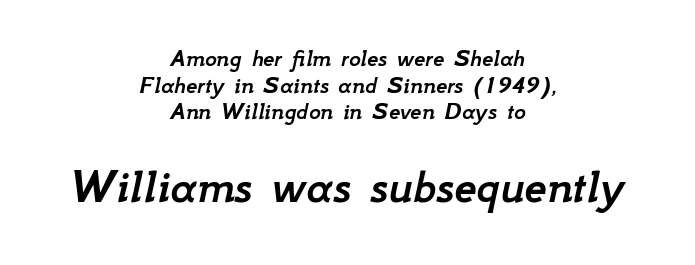
Q: Is the text italic (slanted)? A: Yes, it leans right by about 12 degrees.
Q: Is the text underlined? A: No.
Q: How is the paragraph aligned? A: Centered.
Q: Is the spacing between letters normal or unusually wide? A: Normal.
Q: Is the spacing between lines tight, normal or loose? A: Tight.
Q: Which block of text is set in a larger size, the first (top) or the second (bottom)? A: The second (bottom) one.
Q: Width (condensed, normal, or wide)? A: Normal.
Q: Stroke contrast? A: Low.
Q: x-height? A: Small.
Q: Monospaced? A: No.
